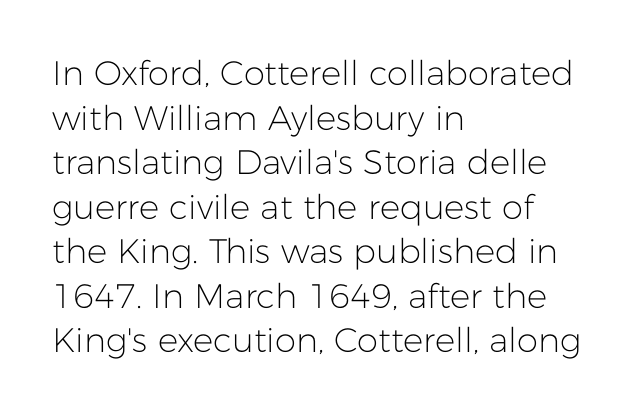
Q: Is the text bold? A: No.
Q: Is the text italic (slanted)? A: No, it is upright.
Q: Is the typeface a serif or a sans-serif typeface? A: Sans-serif.
Q: Is the text underlined? A: No.
Q: How is the paragraph aligned? A: Left-aligned.
Q: Is the spacing between letters normal or unusually wide? A: Normal.
Q: Is the spacing between lines tight, normal or loose? A: Normal.
Q: Width (condensed, normal, or wide)? A: Normal.
Q: Stroke contrast? A: Low.
Q: x-height? A: Medium.
Q: Monospaced? A: No.
